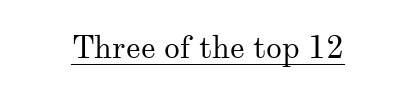
Q: Is the text bold? A: No.
Q: Is the text italic (slanted)? A: No, it is upright.
Q: Is the typeface a serif or a sans-serif typeface? A: Serif.
Q: Is the text underlined? A: Yes.
Q: Is the spacing between letters normal or unusually wide? A: Normal.
Q: Width (condensed, normal, or wide)? A: Normal.
Q: Stroke contrast? A: Medium.
Q: x-height? A: Small.
Q: Monospaced? A: No.
